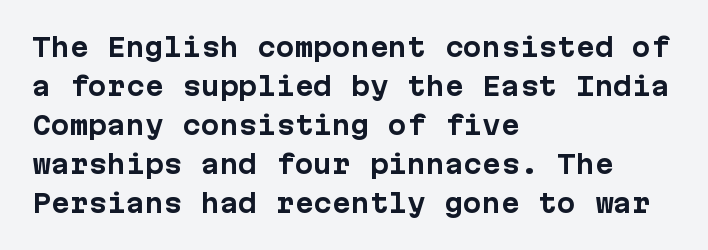
The image shows 25 px bold type, upright; set left-aligned, normal line spacing (1.56x), normal letter spacing, not underlined.
